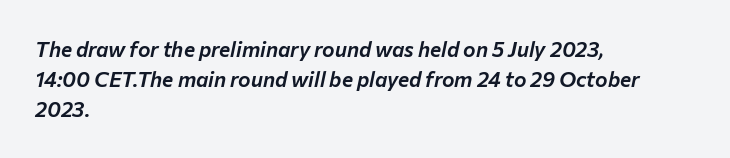
Q: Is the text italic (slanted)? A: Yes, it leans right by about 12 degrees.
Q: Is the text underlined? A: No.
Q: How is the paragraph aligned? A: Left-aligned.
Q: Is the spacing between letters normal or unusually wide? A: Normal.
Q: Is the spacing between lines tight, normal or loose? A: Normal.
